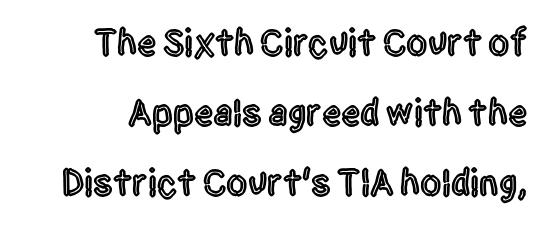
{"serif": "no", "italic": "no", "width": "condensed", "x_height": "large", "monospaced": "no", "underline": "no", "line_spacing_ratio": 1.84, "letter_spacing": "normal", "letter_spacing_em": 0.0, "glyph_px": 38}
